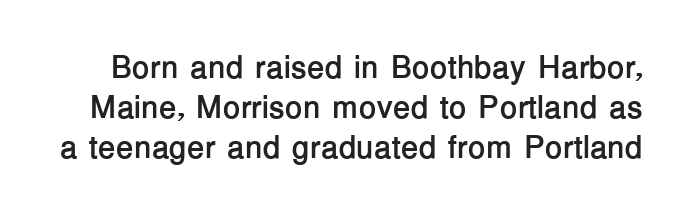
The image shows 32 px semibold sans-serif type, upright; set normal line spacing (1.25x), normal letter spacing, not underlined; low stroke contrast and a medium x-height.
